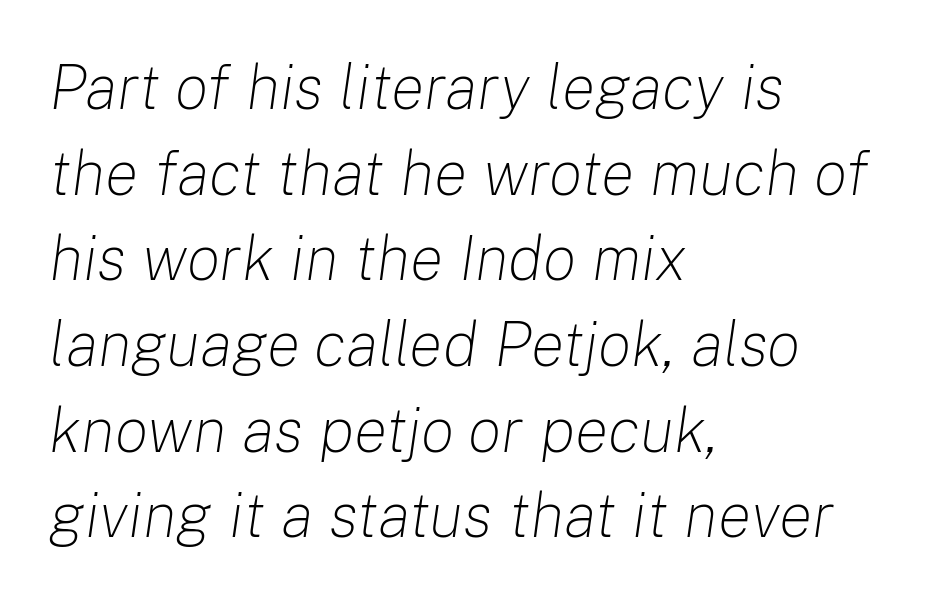
Q: Is the text bold? A: No.
Q: Is the text italic (slanted)? A: Yes, it leans right by about 8 degrees.
Q: Is the text underlined? A: No.
Q: How is the paragraph aligned? A: Left-aligned.
Q: Is the spacing between letters normal or unusually wide? A: Normal.
Q: Is the spacing between lines tight, normal or loose? A: Normal.
Q: Width (condensed, normal, or wide)? A: Normal.
Q: Stroke contrast? A: Low.
Q: x-height? A: Medium.
Q: Monospaced? A: No.
